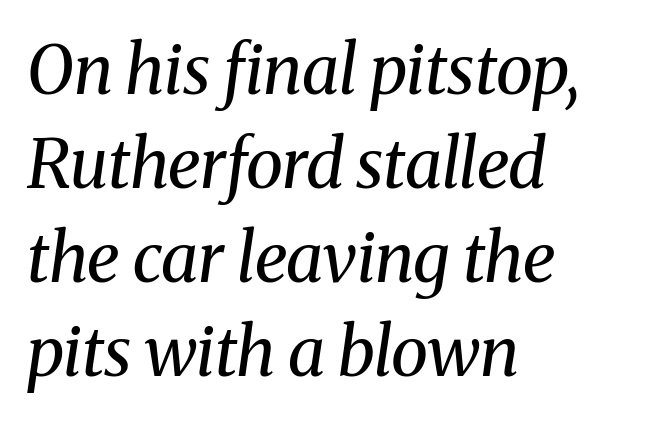
{"serif": "yes", "italic": "yes", "lean": "right", "slant_degrees": 8, "bold": "no", "weight": "regular", "width": "normal", "stroke_contrast": "medium", "x_height": "medium", "monospaced": "no", "underline": "no", "align": "left", "line_spacing": "normal", "line_spacing_ratio": 1.38, "letter_spacing": "normal", "letter_spacing_em": 0.0, "glyph_px": 68}
